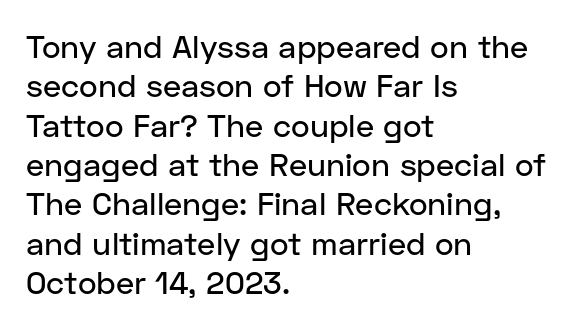
The image shows 32 px sans-serif type, upright; set left-aligned, line spacing 1.23x, normal letter spacing, not underlined; low stroke contrast and a medium x-height.
